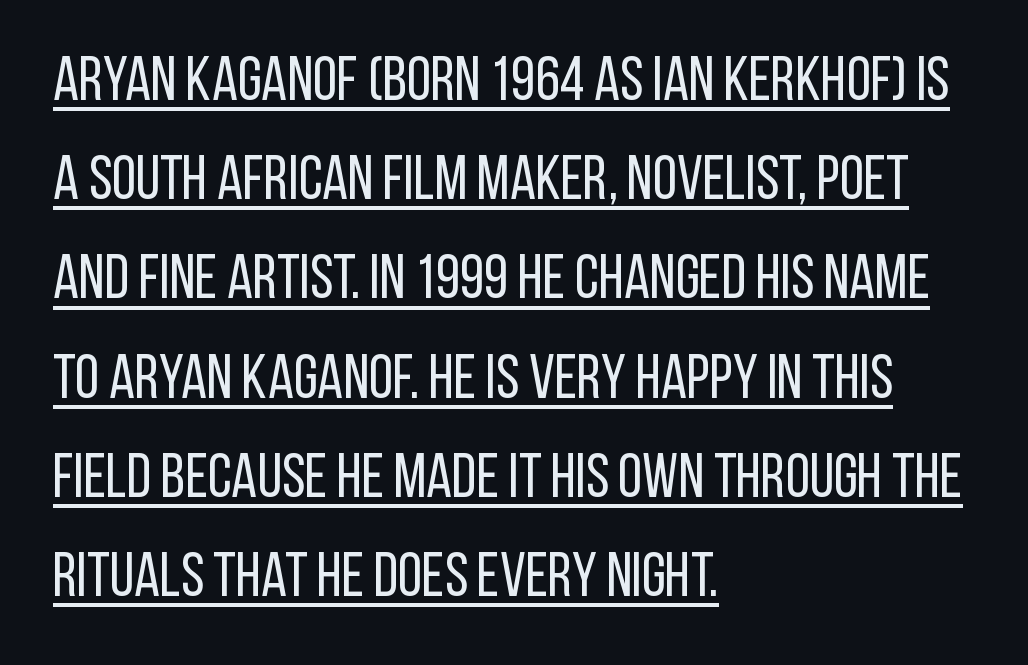
Q: Is the text bold? A: No.
Q: Is the text italic (slanted)? A: No, it is upright.
Q: Is the typeface a serif or a sans-serif typeface? A: Sans-serif.
Q: Is the text underlined? A: Yes.
Q: How is the paragraph aligned? A: Left-aligned.
Q: Is the spacing between letters normal or unusually wide? A: Normal.
Q: Is the spacing between lines tight, normal or loose? A: Normal.
Q: Width (condensed, normal, or wide)? A: Condensed.
Q: Stroke contrast? A: Low.
Q: x-height? A: Large.
Q: Monospaced? A: No.
